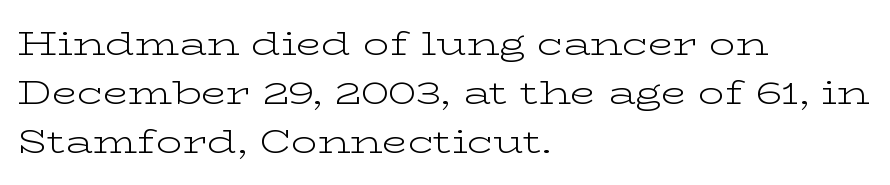
The image shows 33 px light, wide serif type, upright; set left-aligned, normal line spacing (1.49x), normal letter spacing, not underlined; low stroke contrast and a medium x-height.
